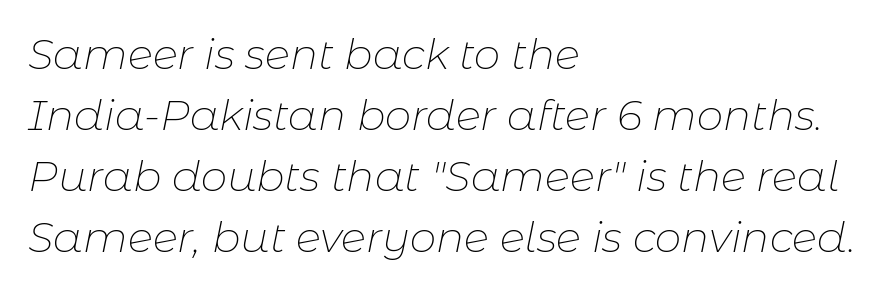
The image shows 42 px thin type, italic (leaning right); set left-aligned, normal line spacing (1.45x), normal letter spacing, not underlined; low stroke contrast and a medium x-height.
